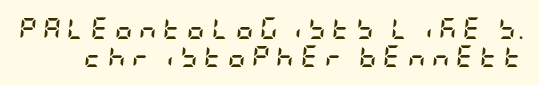
{"italic": "yes", "lean": "right", "slant_degrees": 5, "bold": "yes", "underline": "no", "line_spacing": "normal", "line_spacing_ratio": 1.29, "letter_spacing": "wide", "letter_spacing_em": 0.28, "glyph_px": 22}
